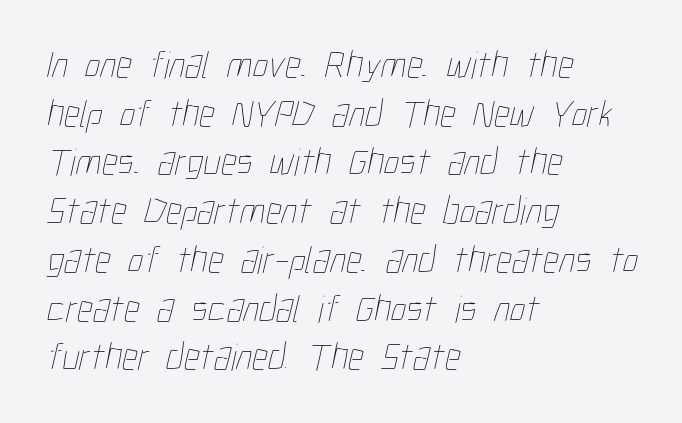
Q: Is the text bold? A: No.
Q: Is the text underlined? A: No.
Q: How is the paragraph aligned? A: Left-aligned.
Q: Is the spacing between letters normal or unusually wide? A: Normal.
Q: Is the spacing between lines tight, normal or loose? A: Normal.
Q: Width (condensed, normal, or wide)? A: Condensed.
Q: Stroke contrast? A: Low.
Q: x-height? A: Medium.
Q: Monospaced? A: No.
